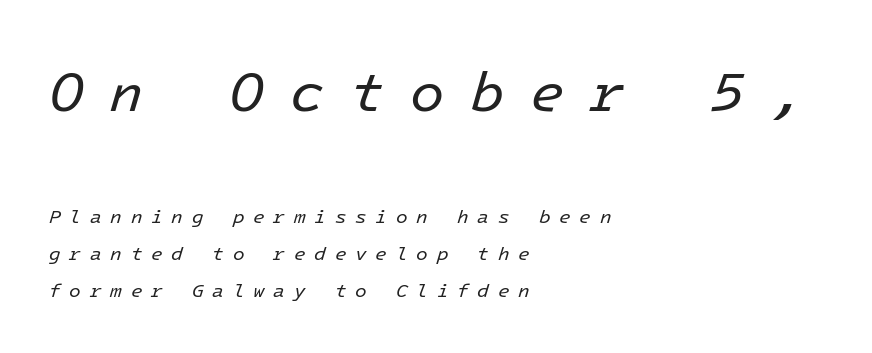
The image shows 56 px regular-weight type, italic (leaning right); set left-aligned, loose line spacing (1.94x), unusually wide letter spacing (+0.46 em), not underlined; the first (top) block is 2.95x larger; low stroke contrast and a medium x-height.
